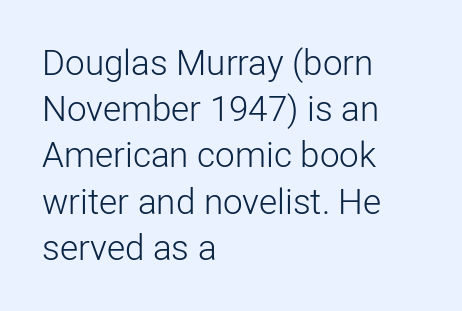
Q: Is the text bold? A: No.
Q: Is the text italic (slanted)? A: No, it is upright.
Q: Is the typeface a serif or a sans-serif typeface? A: Sans-serif.
Q: Is the text underlined? A: No.
Q: How is the paragraph aligned? A: Left-aligned.
Q: Is the spacing between letters normal or unusually wide? A: Normal.
Q: Is the spacing between lines tight, normal or loose? A: Normal.
Q: Width (condensed, normal, or wide)? A: Normal.
Q: Stroke contrast? A: Low.
Q: x-height? A: Medium.
Q: Monospaced? A: No.
